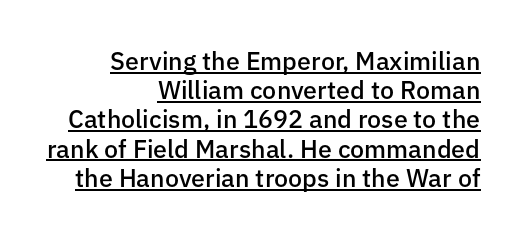
Q: Is the text bold? A: Semi-bold.
Q: Is the text italic (slanted)? A: No, it is upright.
Q: Is the text underlined? A: Yes.
Q: How is the paragraph aligned? A: Right-aligned.
Q: Is the spacing between letters normal or unusually wide? A: Normal.
